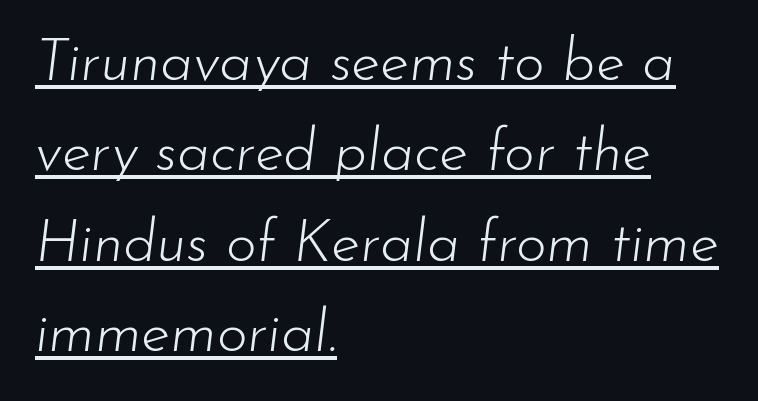
Q: Is the text bold? A: No.
Q: Is the text italic (slanted)? A: Yes, it leans right by about 7 degrees.
Q: Is the text underlined? A: Yes.
Q: How is the paragraph aligned? A: Left-aligned.
Q: Is the spacing between letters normal or unusually wide? A: Normal.
Q: Is the spacing between lines tight, normal or loose? A: Normal.
Q: Width (condensed, normal, or wide)? A: Normal.
Q: Stroke contrast? A: Low.
Q: x-height? A: Small.
Q: Monospaced? A: No.
